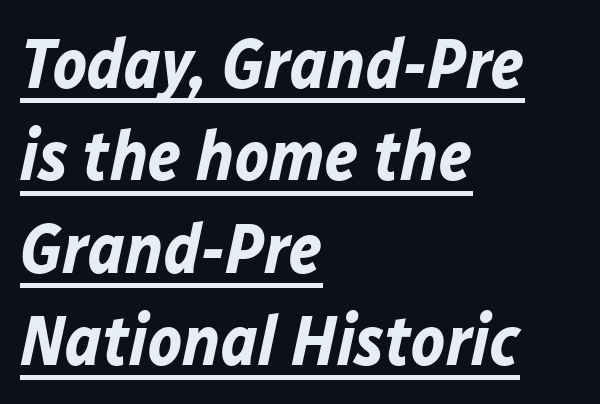
Vertical spacing — default. The passage shown is underscored from start to finish. Its strokes are broad and dark, the hallmark of bold type. The rendering anchors every line to the left-hand side. The passage shown is typed in a proportional face where columns would drift.
